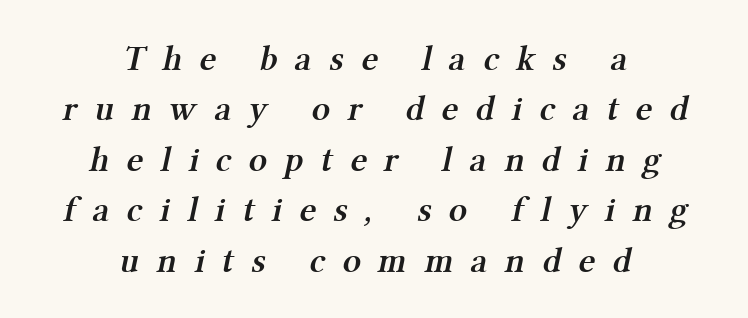
The image shows 36 px semibold serif type; set centered, normal line spacing (1.4x), unusually wide letter spacing (+0.48 em), not underlined; medium stroke contrast and a medium x-height.
